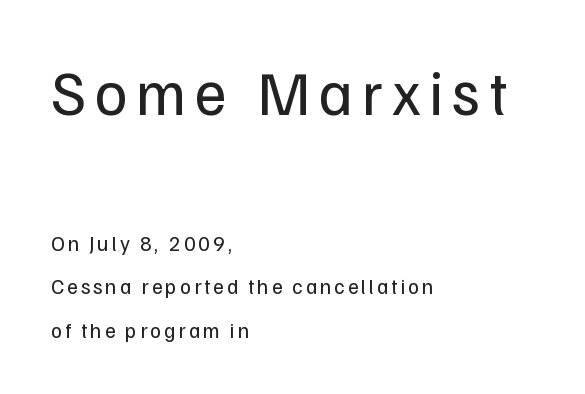
Ordinary non-slanted type is in use. Is the stroke heavy? The answer is a plain regular-or-lighter. Each line starts at the same left margin while the right side varies. The characters display no serif detailing; their extremities are plain.
